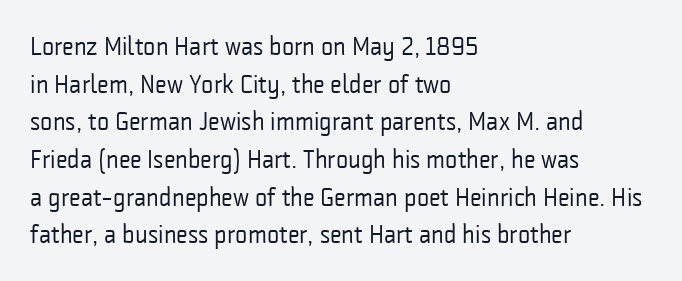
Q: Is the text bold? A: No.
Q: Is the text italic (slanted)? A: No, it is upright.
Q: Is the text underlined? A: No.
Q: How is the paragraph aligned? A: Left-aligned.
Q: Is the spacing between letters normal or unusually wide? A: Normal.
Q: Is the spacing between lines tight, normal or loose? A: Normal.
